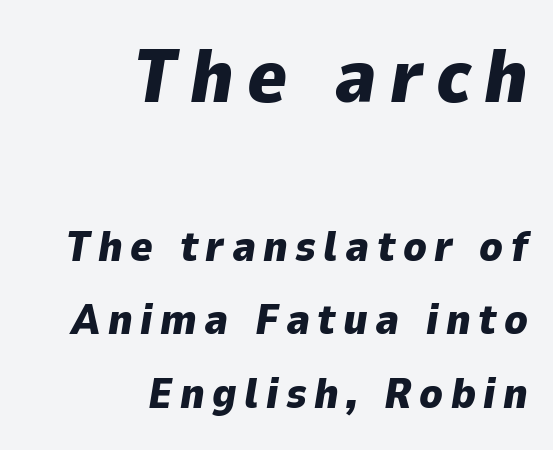
The setting favours the right margin, as signatures and pull-quotes sometimes do. The strokes are fattened all the way to bold. Characters are canted at an angle relative to the baseline's perpendicular. The letters in the upper block stand taller than those in the block below.
